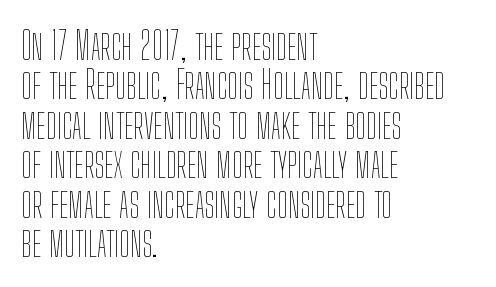
The image shows 39 px thin, condensed type, upright; set left-aligned, tight line spacing (1.01x), normal letter spacing, not underlined; low stroke contrast and a medium x-height.
